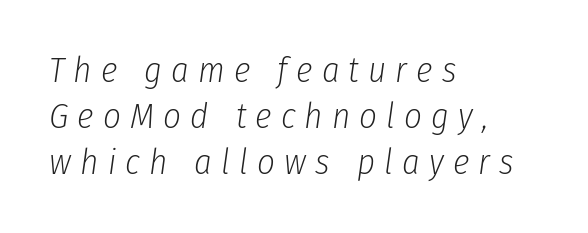
The image shows 35 px light, condensed type, italic (leaning right); set left-aligned, normal line spacing (1.31x), unusually wide letter spacing (+0.26 em), not underlined; low stroke contrast and a medium x-height.
